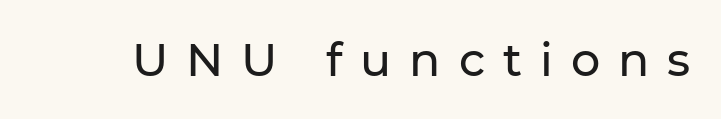
The image shows 46 px sans-serif type, upright; set unusually wide letter spacing (+0.39 em), not underlined; low stroke contrast and a medium x-height.
